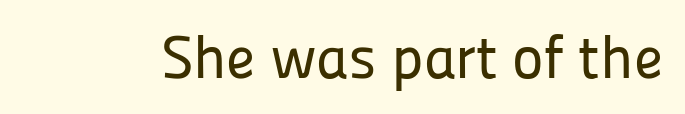
Q: Is the text italic (slanted)? A: No, it is upright.
Q: Is the typeface a serif or a sans-serif typeface? A: Sans-serif.
Q: Is the text underlined? A: No.
Q: Is the spacing between letters normal or unusually wide? A: Normal.
Q: Width (condensed, normal, or wide)? A: Normal.
Q: Stroke contrast? A: Low.
Q: x-height? A: Medium.
Q: Monospaced? A: No.
